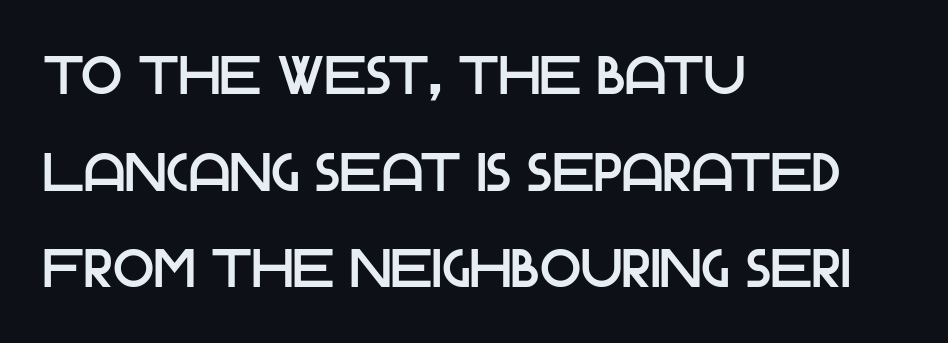
{"serif": "no", "italic": "no", "width": "normal", "stroke_contrast": "low", "x_height": "large", "monospaced": "no", "underline": "no", "align": "left", "line_spacing_ratio": 1.79, "letter_spacing": "normal", "letter_spacing_em": 0.0, "glyph_px": 54}
